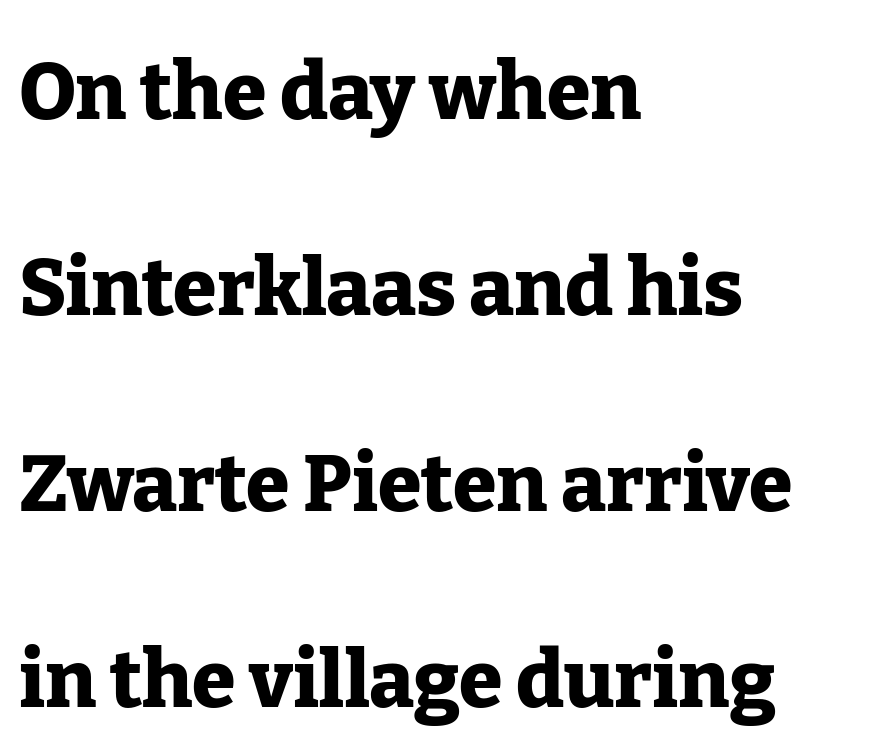
The image shows 79 px heavy serif type, upright; set left-aligned, loose line spacing (2.48x), normal letter spacing, not underlined; low stroke contrast and a medium x-height.
